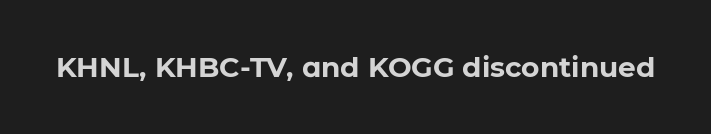
{"serif": "no", "italic": "no", "bold": "yes", "weight": "bold", "width": "normal", "stroke_contrast": "low", "x_height": "medium", "monospaced": "no", "underline": "no", "letter_spacing": "normal", "letter_spacing_em": 0.0, "glyph_px": 28}
